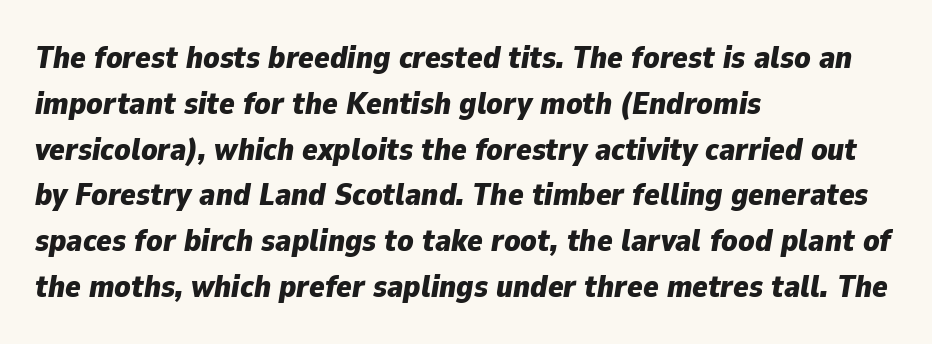
This sample uses plain, unmodified letter spacing. The glyphs have the mass of a bold cut. The glyphs are unaccompanied by any horizontal stroke below them. A typesetter would mark this as italic.
